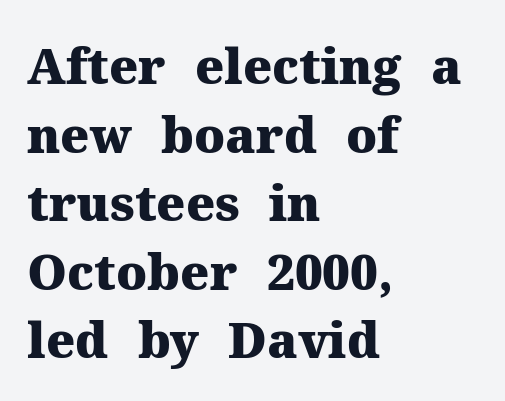
The image shows 49 px heavy serif type, upright; set left-aligned, normal line spacing (1.4x), normal letter spacing, not underlined; medium stroke contrast and a medium x-height.
